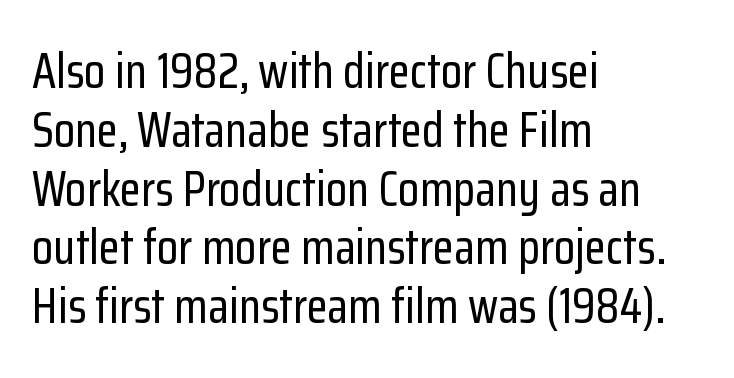
The space directly below the letters is spotless. In terms of letterspacing, this is plain default setting. Where is the straight margin? On the left. This sample uses an upright cut, with every glyph sitting square on the baseline. Typographically, this falls in the sans-serif category. Each letter keeps its own natural width here, so spacing adapts to shape.
